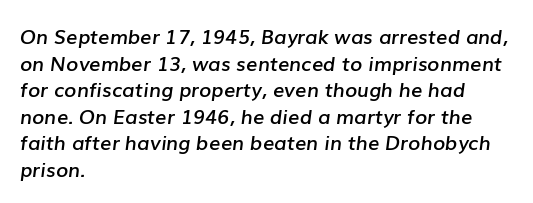
{"italic": "yes", "lean": "right", "slant_degrees": 7, "bold": "semi", "underline": "no", "align": "left", "line_spacing": "normal", "line_spacing_ratio": 1.33, "letter_spacing": "normal", "letter_spacing_em": 0.0, "glyph_px": 20}
